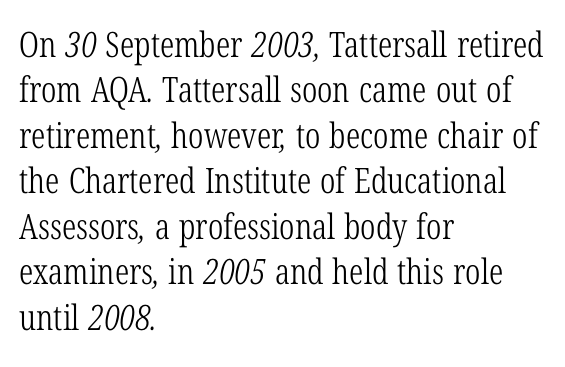
Q: Is the text bold? A: No.
Q: Is the typeface a serif or a sans-serif typeface? A: Serif.
Q: Is the text underlined? A: No.
Q: How is the paragraph aligned? A: Left-aligned.
Q: Is the spacing between letters normal or unusually wide? A: Normal.
Q: Is the spacing between lines tight, normal or loose? A: Normal.
Q: Width (condensed, normal, or wide)? A: Condensed.
Q: Stroke contrast? A: Low.
Q: x-height? A: Medium.
Q: Monospaced? A: No.
